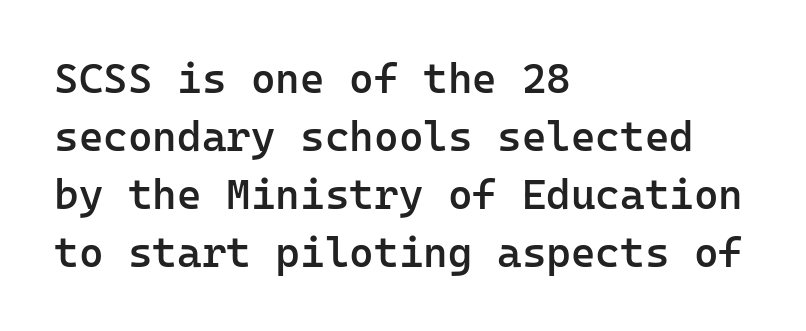
A bare baseline throughout the passage. Nobody touched the tracking dial on this one. These lines were composed using upright roman letters. The leading is moderate, giving the passage an even texture.
